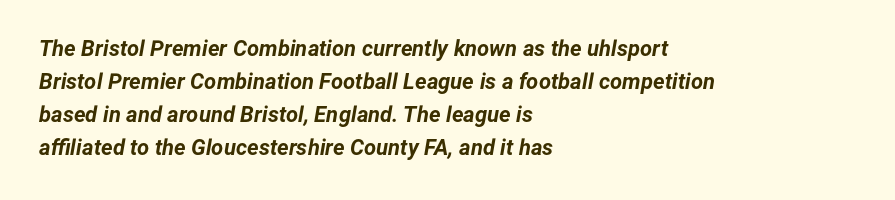
{"italic": "yes", "lean": "right", "slant_degrees": 12, "bold": "yes", "underline": "no", "align": "left", "line_spacing": "normal", "line_spacing_ratio": 1.5, "letter_spacing": "normal", "letter_spacing_em": 0.0, "glyph_px": 22}
